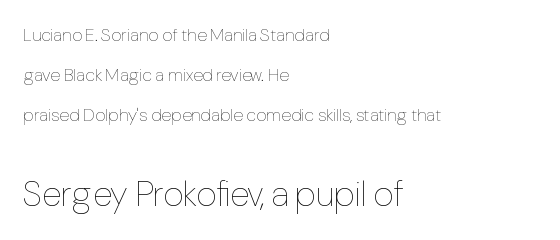
Q: Is the text bold? A: No.
Q: Is the text italic (slanted)? A: No, it is upright.
Q: Is the text underlined? A: No.
Q: How is the paragraph aligned? A: Left-aligned.
Q: Is the spacing between letters normal or unusually wide? A: Normal.
Q: Is the spacing between lines tight, normal or loose? A: Loose.
Q: Which block of text is set in a larger size, the first (top) or the second (bottom)? A: The second (bottom) one.
Q: Width (condensed, normal, or wide)? A: Normal.
Q: Stroke contrast? A: Low.
Q: x-height? A: Medium.
Q: Monospaced? A: No.
